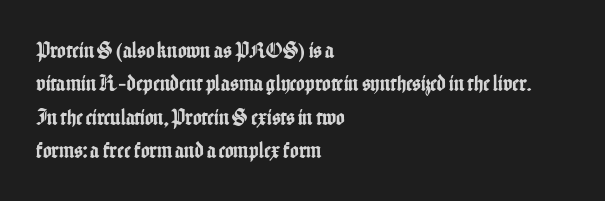
{"italic": "no", "underline": "no", "align": "left", "line_spacing": "normal", "line_spacing_ratio": 1.45, "letter_spacing": "normal", "letter_spacing_em": 0.0, "glyph_px": 23}
